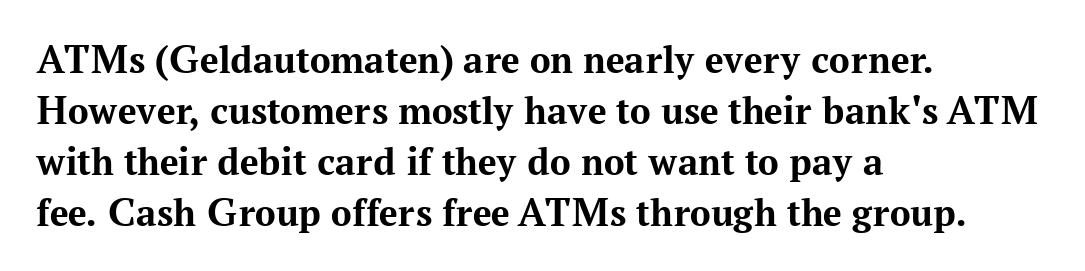
The image shows 41 px bold serif type, upright; set left-aligned, line spacing 1.24x, normal letter spacing, not underlined; medium stroke contrast and a medium x-height.
